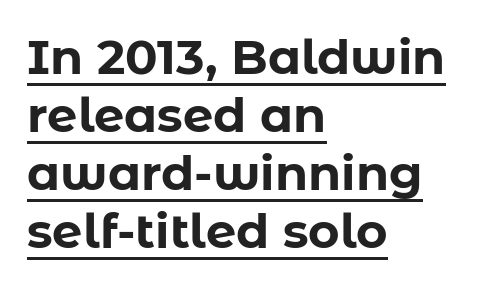
The image shows 48 px bold sans-serif type, upright; set left-aligned, line spacing 1.21x, normal letter spacing, underlined; low stroke contrast and a medium x-height.
